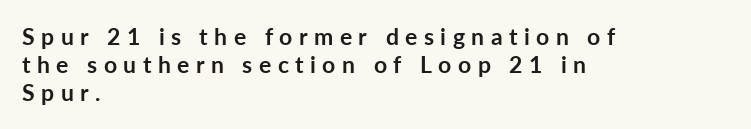
The image shows 23 px bold type, upright; set left-aligned, line spacing 1.22x, unusually wide letter spacing (+0.28 em), not underlined.
